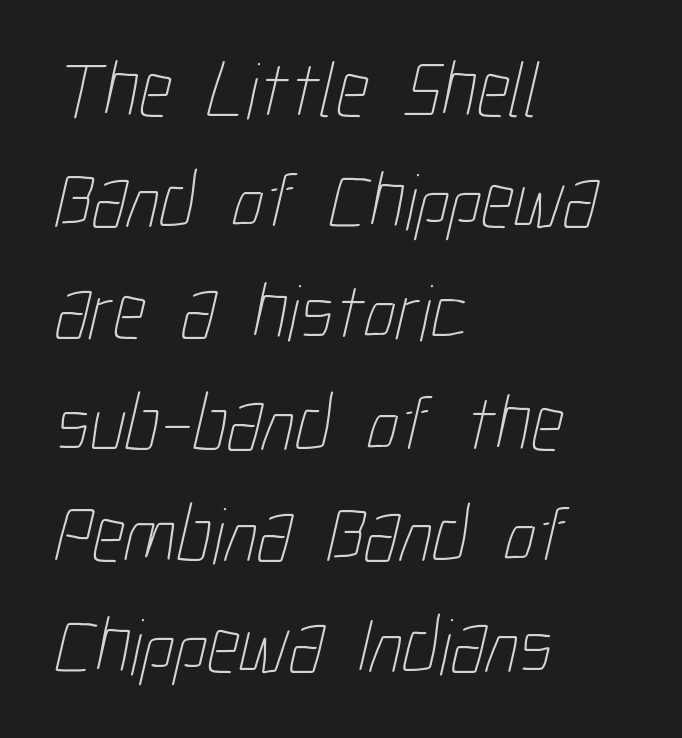
Q: Is the text bold? A: No.
Q: Is the text underlined? A: No.
Q: How is the paragraph aligned? A: Left-aligned.
Q: Is the spacing between letters normal or unusually wide? A: Normal.
Q: Is the spacing between lines tight, normal or loose? A: Normal.
Q: Width (condensed, normal, or wide)? A: Condensed.
Q: Stroke contrast? A: Low.
Q: x-height? A: Medium.
Q: Monospaced? A: No.
